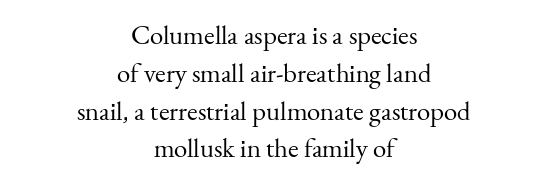
Heft: none added — not bold. The font's upright variant was chosen for this text. The foot of each line stays bare and open. Which margin do the lines hug? Neither — every line sits in the middle. A typesetter would call this leading conventional body-copy spacing.
